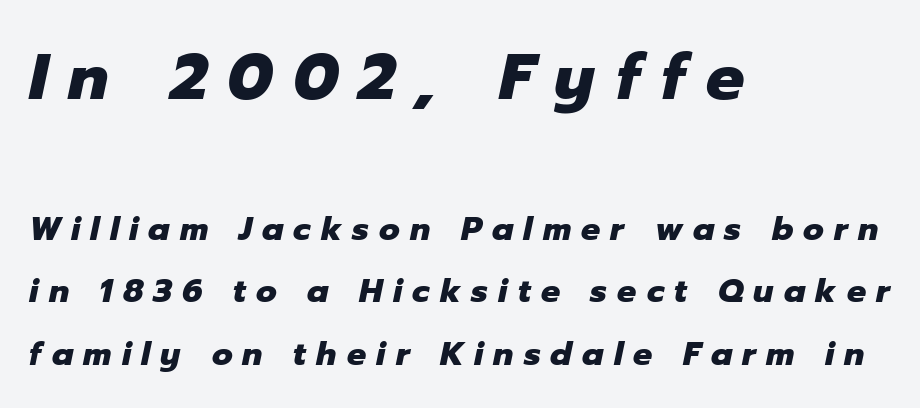
The image shows 64 px heavy type, italic (leaning right); set left-aligned, loose line spacing (1.95x), unusually wide letter spacing (+0.32 em), not underlined; the first (top) block is 2.0x larger; low stroke contrast and a medium x-height.
